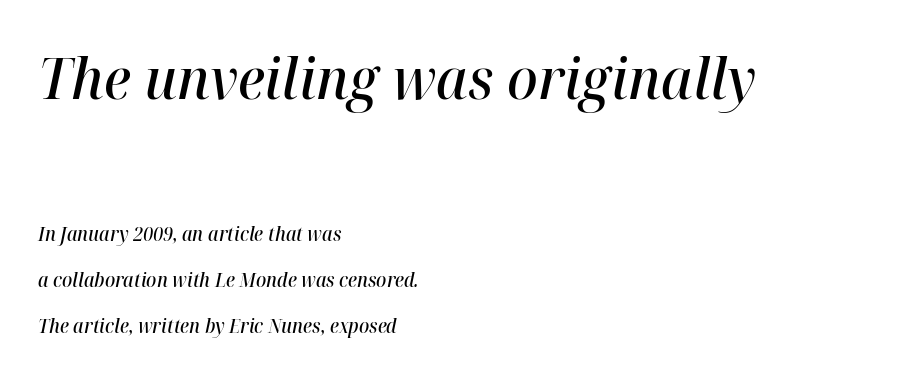
{"italic": "yes", "lean": "right", "slant_degrees": 12, "bold": "semi", "weight": "semibold", "width": "normal", "stroke_contrast": "high", "x_height": "medium", "monospaced": "no", "underline": "no", "align": "left", "line_spacing": "loose", "line_spacing_ratio": 2.4, "letter_spacing": "normal", "letter_spacing_em": 0.0, "larger_block": "first", "size_ratio": 3.0, "glyph_px": 57}
